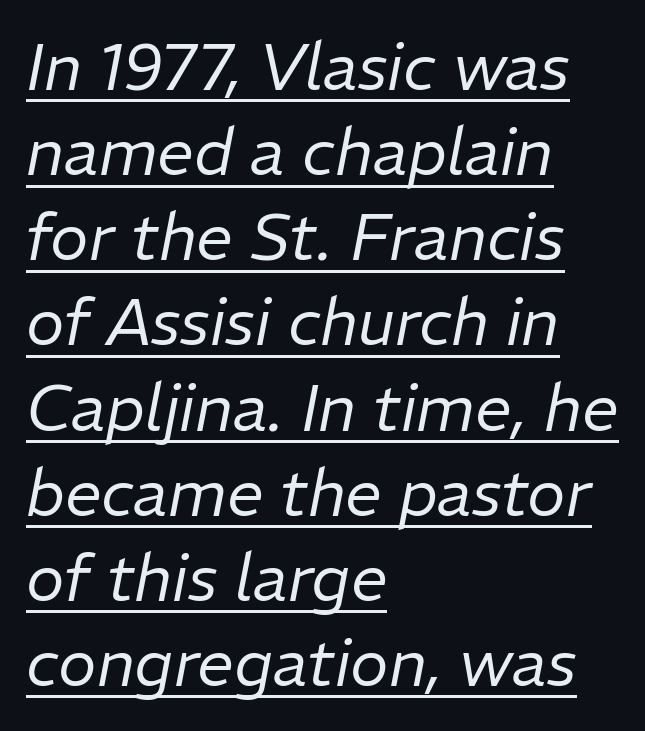
{"italic": "yes", "lean": "right", "slant_degrees": 11, "bold": "no", "weight": "regular", "width": "normal", "stroke_contrast": "low", "x_height": "medium", "monospaced": "no", "underline": "yes", "align": "left", "line_spacing": "normal", "line_spacing_ratio": 1.31, "letter_spacing": "normal", "letter_spacing_em": 0.0, "glyph_px": 65}
